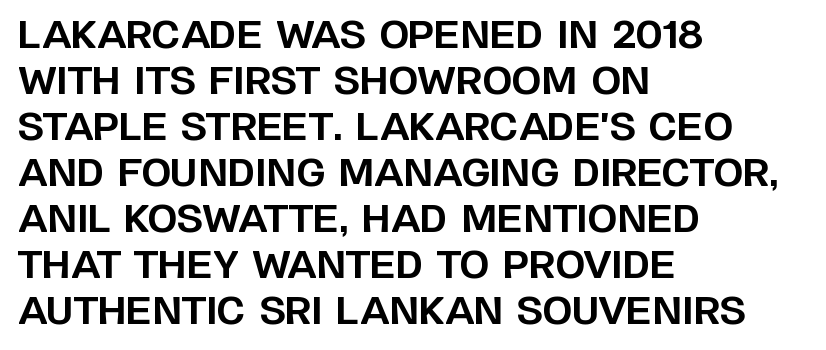
Q: Is the text bold? A: Yes.
Q: Is the text italic (slanted)? A: No, it is upright.
Q: Is the typeface a serif or a sans-serif typeface? A: Sans-serif.
Q: Is the text underlined? A: No.
Q: How is the paragraph aligned? A: Left-aligned.
Q: Is the spacing between letters normal or unusually wide? A: Normal.
Q: Width (condensed, normal, or wide)? A: Normal.
Q: Stroke contrast? A: Low.
Q: x-height? A: Large.
Q: Monospaced? A: No.
